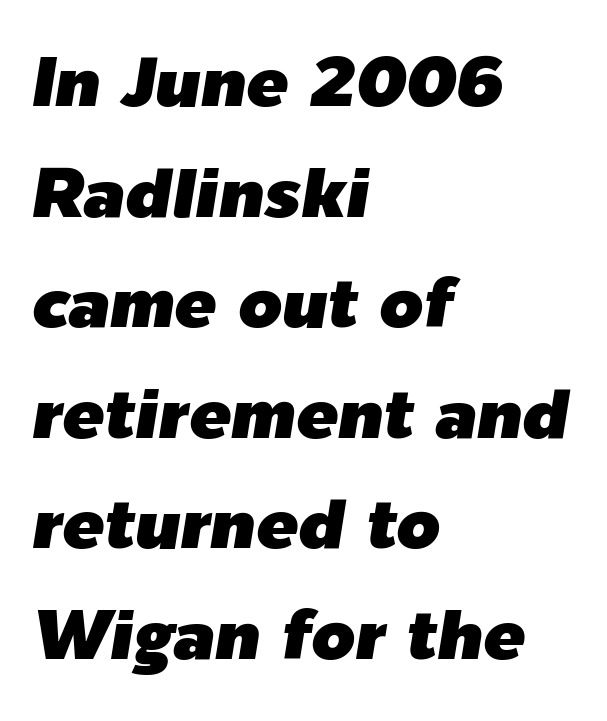
Q: Is the text italic (slanted)? A: Yes, it leans right by about 9 degrees.
Q: Is the text underlined? A: No.
Q: How is the paragraph aligned? A: Left-aligned.
Q: Is the spacing between letters normal or unusually wide? A: Normal.
Q: Is the spacing between lines tight, normal or loose? A: Normal.
Q: Width (condensed, normal, or wide)? A: Normal.
Q: Stroke contrast? A: Low.
Q: x-height? A: Medium.
Q: Monospaced? A: No.
